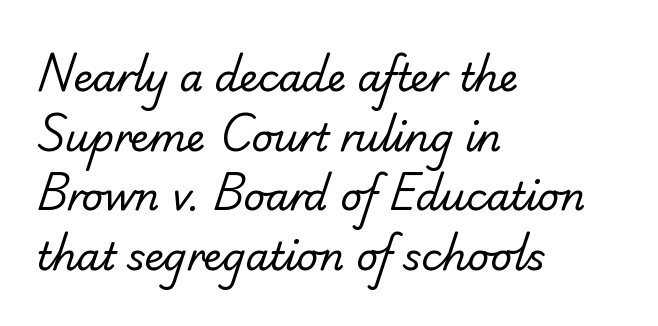
The gaps between neighbouring characters are ordinary and unremarkable. The cut favours lightness, reaching ordinary text weight at its darkest. This sample uses a sans-serif face. The passage shown is typed in a proportional face where columns would drift.
